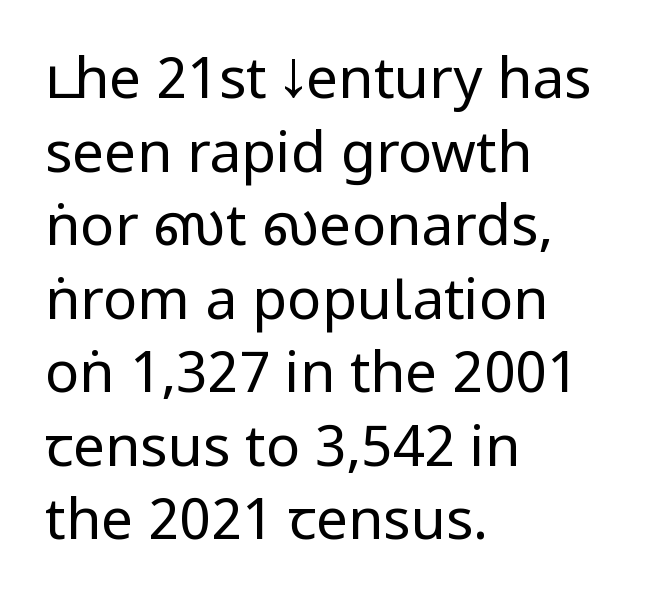
Q: Is the text bold? A: No.
Q: Is the text italic (slanted)? A: No, it is upright.
Q: Is the typeface a serif or a sans-serif typeface? A: Sans-serif.
Q: Is the text underlined? A: No.
Q: How is the paragraph aligned? A: Left-aligned.
Q: Is the spacing between letters normal or unusually wide? A: Normal.
Q: Is the spacing between lines tight, normal or loose? A: Normal.
Q: Width (condensed, normal, or wide)? A: Condensed.
Q: Stroke contrast? A: Low.
